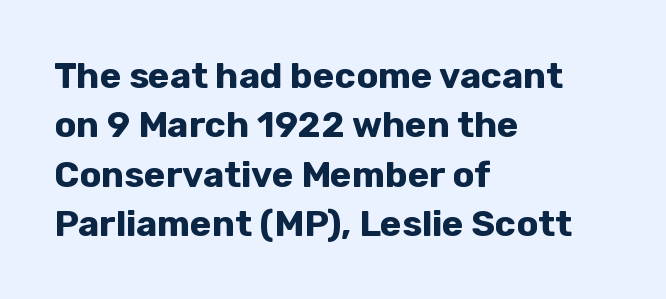
Q: Is the text bold? A: Yes.
Q: Is the text italic (slanted)? A: No, it is upright.
Q: Is the typeface a serif or a sans-serif typeface? A: Sans-serif.
Q: Is the text underlined? A: No.
Q: How is the paragraph aligned? A: Left-aligned.
Q: Is the spacing between letters normal or unusually wide? A: Normal.
Q: Is the spacing between lines tight, normal or loose? A: Normal.
Q: Width (condensed, normal, or wide)? A: Normal.
Q: Stroke contrast? A: Low.
Q: x-height? A: Medium.
Q: Monospaced? A: No.
